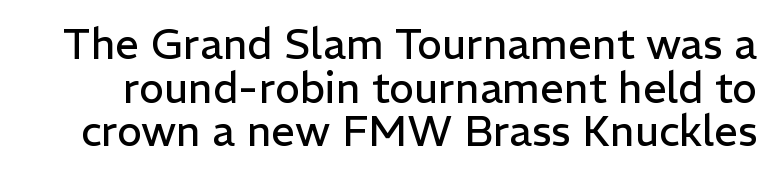
Line spacing here is tight. Nothing heavy about these letters — not bold at all. No italicization has been applied; the sample stays upright. The characters display no serif detailing; their extremities are plain. This sample has the flowing, uneven cadence of proportional lettering. Short note: letters normally spaced.
